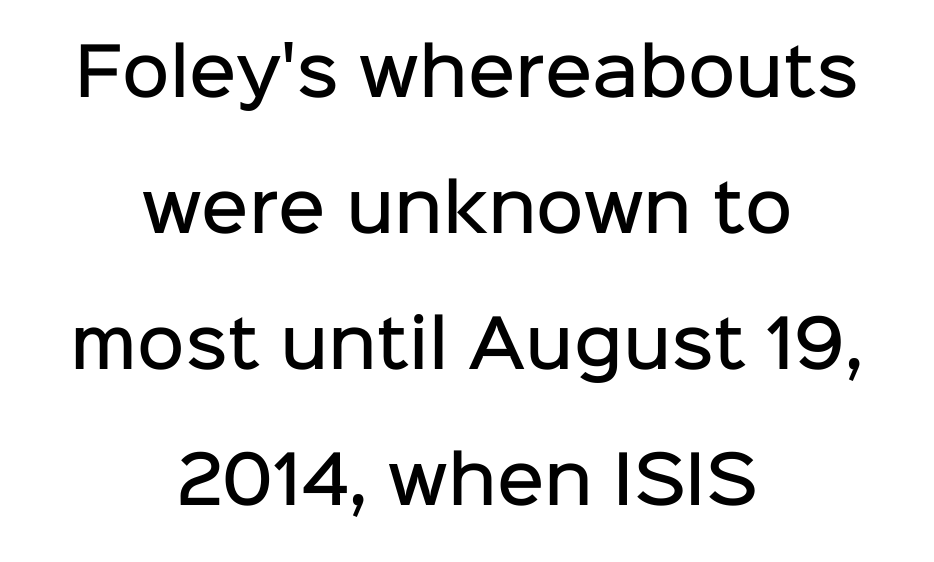
You can tell it's not italic because the verticals are truly vertical. Caption: multi-line text, centered on the measure. This is the in-between weight designers call semibold or demi. A bare baseline throughout the passage.
